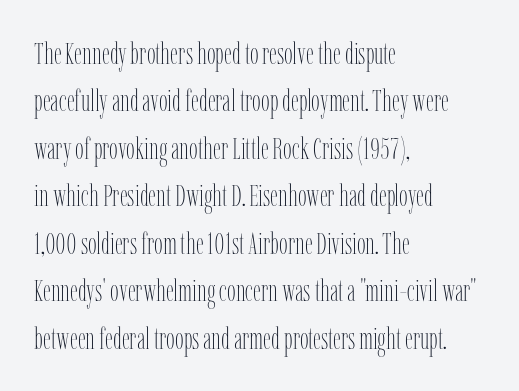
{"italic": "no", "bold": "no", "weight": "thin", "width": "condensed", "stroke_contrast": "low", "x_height": "medium", "monospaced": "no", "underline": "no", "align": "left", "line_spacing": "normal", "line_spacing_ratio": 1.53, "letter_spacing": "normal", "letter_spacing_em": 0.0, "glyph_px": 31}
